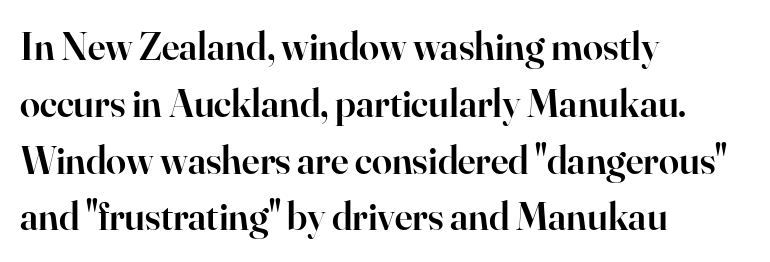
Decoration check: the copy has no underline. These lines were composed using upright roman letters. Here the designer chose a conventional face with non-uniform glyph widths. This rendering leaves character spacing at its baseline value. Successive baselines arrive at the customary interval. Is the type bold? Partly — it's a semibold, heavier than regular but not fully bold.
